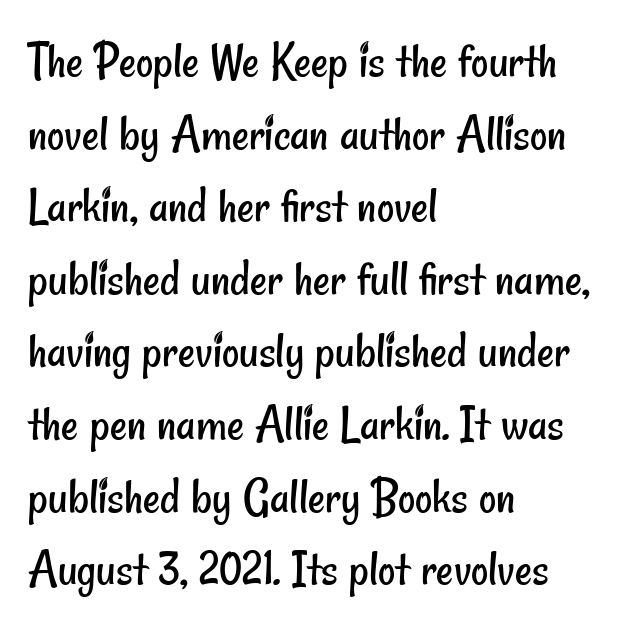
Q: Is the text bold? A: No.
Q: Is the typeface a serif or a sans-serif typeface? A: Sans-serif.
Q: Is the text underlined? A: No.
Q: How is the paragraph aligned? A: Left-aligned.
Q: Is the spacing between letters normal or unusually wide? A: Normal.
Q: Is the spacing between lines tight, normal or loose? A: Normal.
Q: Width (condensed, normal, or wide)? A: Condensed.
Q: Stroke contrast? A: Low.
Q: x-height? A: Small.
Q: Monospaced? A: No.
